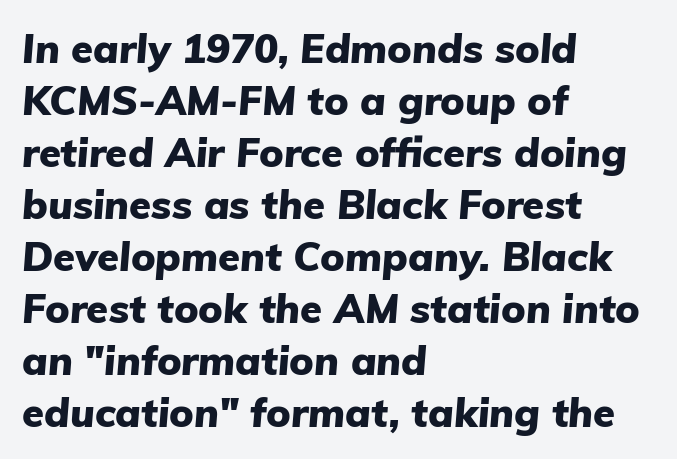
{"italic": "yes", "lean": "right", "slant_degrees": 5, "bold": "yes", "weight": "heavy", "width": "normal", "stroke_contrast": "low", "x_height": "medium", "monospaced": "no", "underline": "no", "align": "left", "line_spacing": "normal", "line_spacing_ratio": 1.3, "letter_spacing": "normal", "letter_spacing_em": 0.0, "glyph_px": 40}
